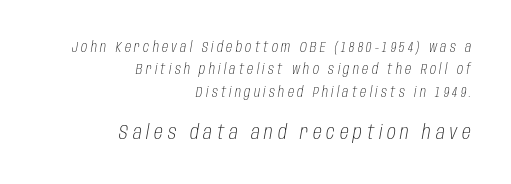
{"italic": "yes", "lean": "right", "slant_degrees": 10, "bold": "no", "underline": "no", "align": "right", "line_spacing": "normal", "line_spacing_ratio": 1.59, "letter_spacing": "wide", "letter_spacing_em": 0.24, "larger_block": "second", "size_ratio": 1.43, "glyph_px": 20}
